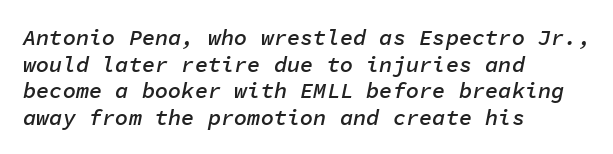
The typesetter chose a ragged-right arrangement here. Heft: intermediate — a semibold. Every character sits at an angle, as italics do. Honestly, the letter spacing is just normal — you wouldn't notice it. The passage shown is not underscored anywhere.
